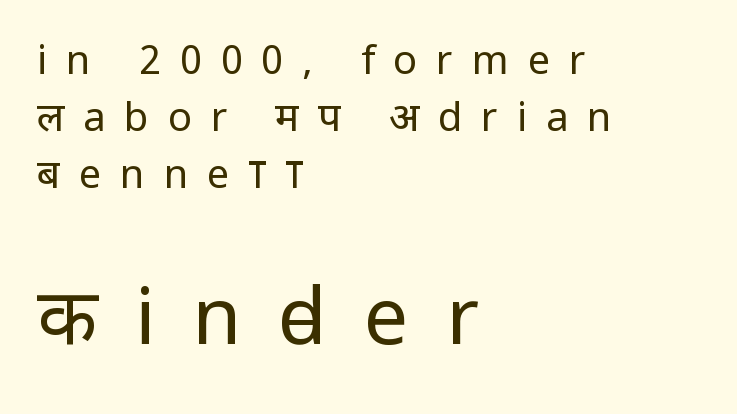
{"serif": "no", "italic": "no", "bold": "no", "weight": "regular", "width": "condensed", "stroke_contrast": "low", "x_height": "large", "monospaced": "no", "underline": "no", "align": "left", "line_spacing": "normal", "line_spacing_ratio": 1.42, "letter_spacing": "wide", "letter_spacing_em": 0.47, "larger_block": "second", "size_ratio": 1.98, "glyph_px": 79}
